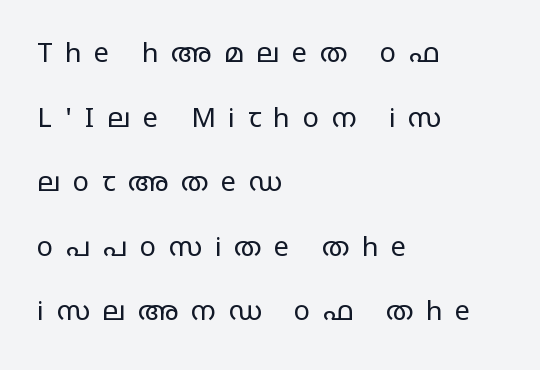
The image shows 27 px text type, upright; set left-aligned, loose line spacing (2.39x), unusually wide letter spacing (+0.47 em), not underlined.
